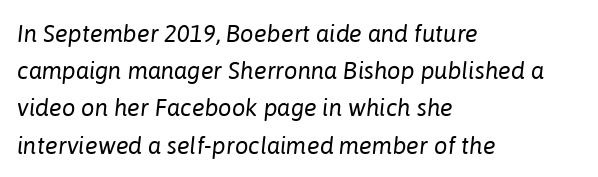
Q: Is the text bold? A: No.
Q: Is the text italic (slanted)? A: Yes, it leans right by about 6 degrees.
Q: Is the text underlined? A: No.
Q: How is the paragraph aligned? A: Left-aligned.
Q: Is the spacing between letters normal or unusually wide? A: Normal.
Q: Is the spacing between lines tight, normal or loose? A: Normal.
